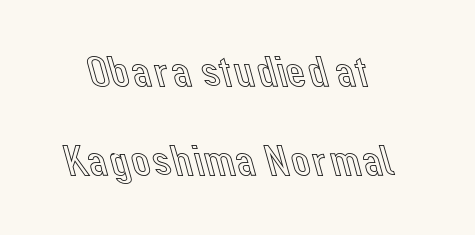
Varying glyph widths throughout — classic text-font behaviour. A great deal of white space separates one row of letters from the next. No word sits above an underline.
